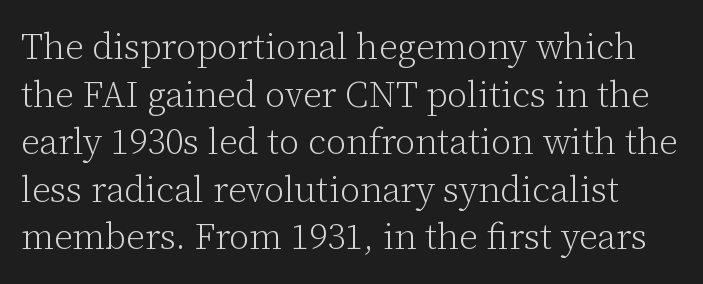
Q: Is the text bold? A: No.
Q: Is the text italic (slanted)? A: No, it is upright.
Q: Is the typeface a serif or a sans-serif typeface? A: Serif.
Q: Is the text underlined? A: No.
Q: Is the spacing between letters normal or unusually wide? A: Normal.
Q: Is the spacing between lines tight, normal or loose? A: Normal.
Q: Width (condensed, normal, or wide)? A: Normal.
Q: Stroke contrast? A: Low.
Q: x-height? A: Medium.
Q: Monospaced? A: No.
